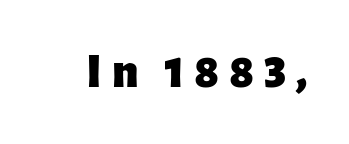
The image shows 49 px heavy sans-serif type, upright; set unusually wide letter spacing (+0.2 em), not underlined; low stroke contrast and a medium x-height.
